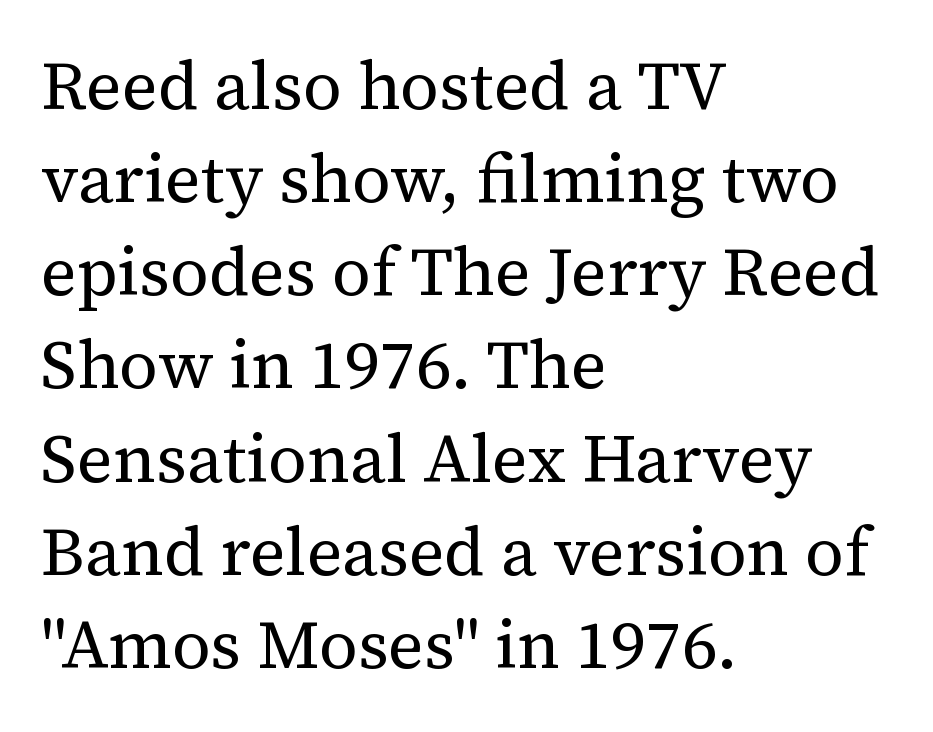
{"serif": "yes", "italic": "no", "bold": "no", "weight": "regular", "width": "normal", "stroke_contrast": "medium", "x_height": "medium", "monospaced": "no", "underline": "no", "align": "left", "line_spacing": "normal", "line_spacing_ratio": 1.37, "letter_spacing": "normal", "letter_spacing_em": 0.0, "glyph_px": 68}
